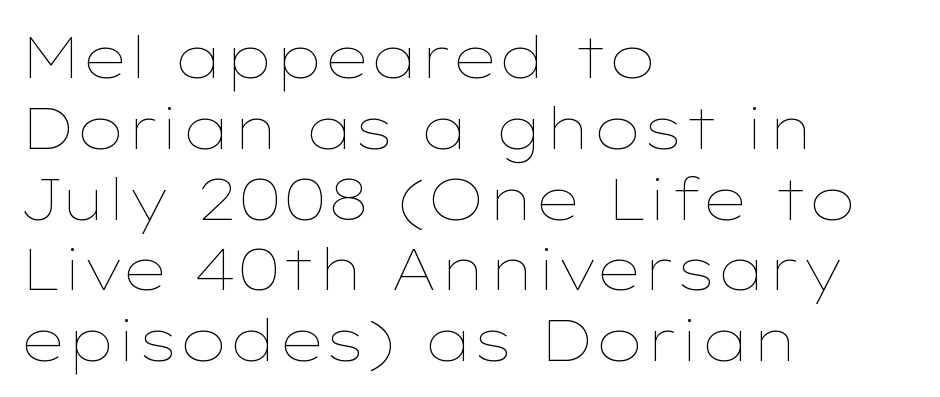
Q: Is the text bold? A: No.
Q: Is the text italic (slanted)? A: No, it is upright.
Q: Is the text underlined? A: No.
Q: How is the paragraph aligned? A: Left-aligned.
Q: Is the spacing between letters normal or unusually wide? A: Normal.
Q: Width (condensed, normal, or wide)? A: Wide.
Q: Stroke contrast? A: Low.
Q: x-height? A: Medium.
Q: Monospaced? A: No.
